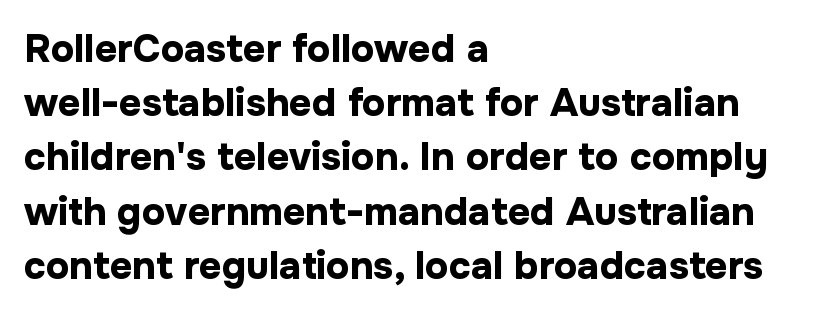
The rendering anchors every line to the left-hand side. The passage shown is typed in a proportional face where columns would drift. This is roman type, the default non-slanted kind. The baseline area is clear. Glyph-to-glyph distance matches everyday printed text.
